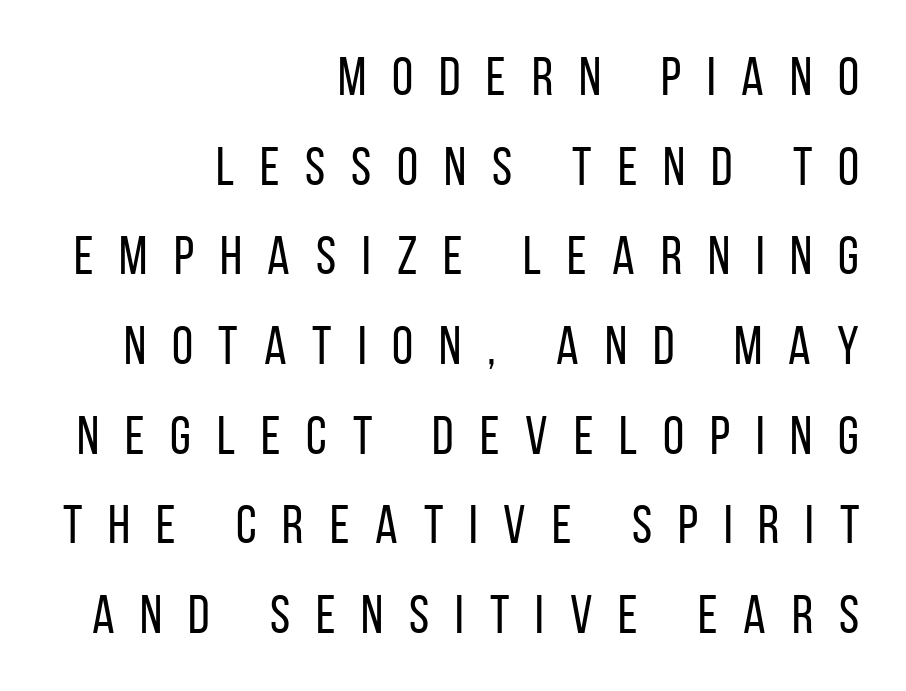
The image shows 54 px regular-weight, condensed sans-serif type, upright; set right-aligned, normal line spacing (1.66x), unusually wide letter spacing (+0.48 em), not underlined; low stroke contrast and a large x-height.
